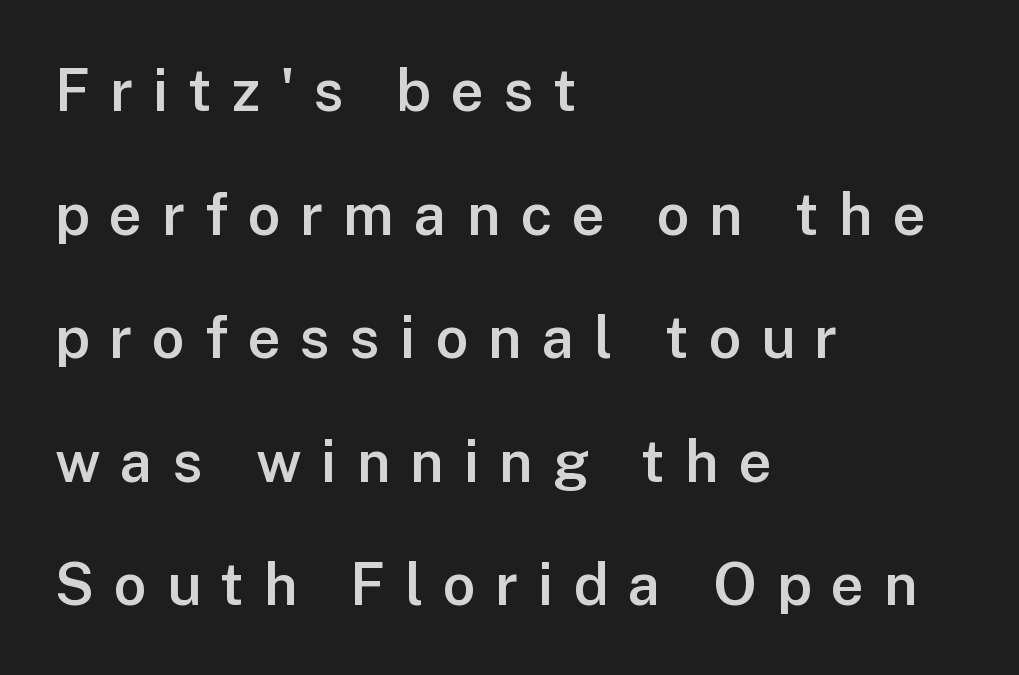
Q: Is the text bold? A: Semi-bold.
Q: Is the text italic (slanted)? A: No, it is upright.
Q: Is the typeface a serif or a sans-serif typeface? A: Sans-serif.
Q: Is the text underlined? A: No.
Q: How is the paragraph aligned? A: Left-aligned.
Q: Is the spacing between letters normal or unusually wide? A: Unusually wide.
Q: Is the spacing between lines tight, normal or loose? A: Loose.
Q: Width (condensed, normal, or wide)? A: Normal.
Q: Stroke contrast? A: Low.
Q: x-height? A: Medium.
Q: Monospaced? A: No.
